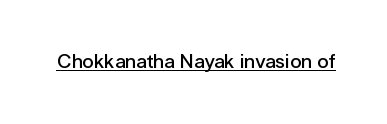
{"italic": "no", "bold": "semi", "underline": "yes", "letter_spacing": "normal", "letter_spacing_em": 0.0, "glyph_px": 20}
